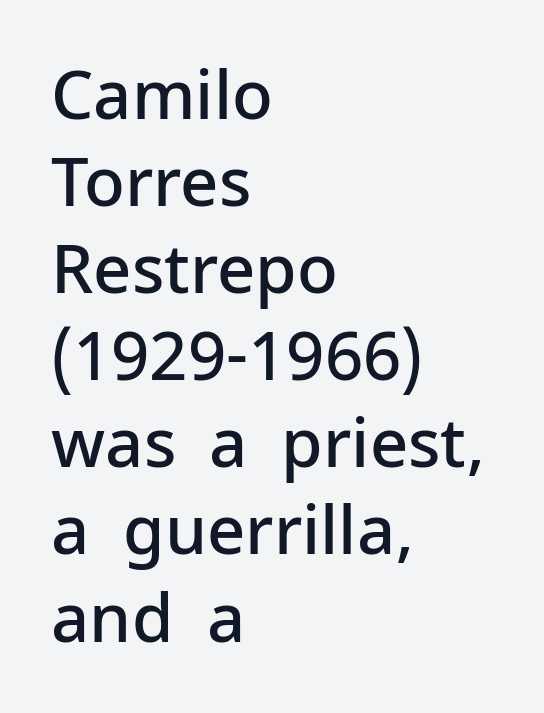
The image shows 67 px semibold sans-serif type, upright; set left-aligned, normal line spacing (1.3x), normal letter spacing, not underlined; low stroke contrast and a medium x-height.
